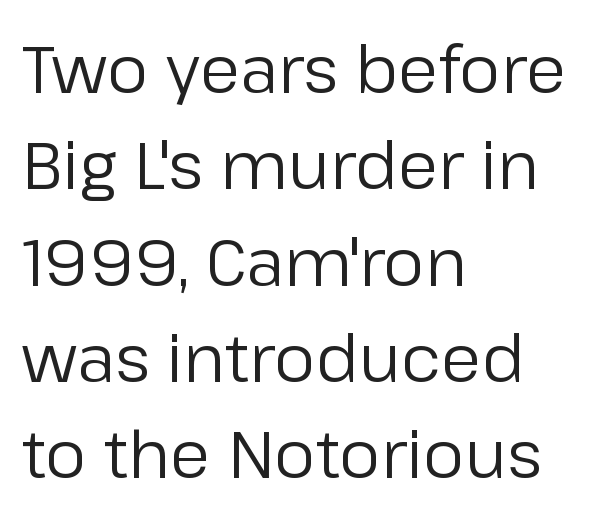
Q: Is the text bold? A: No.
Q: Is the text italic (slanted)? A: No, it is upright.
Q: Is the typeface a serif or a sans-serif typeface? A: Sans-serif.
Q: Is the text underlined? A: No.
Q: How is the paragraph aligned? A: Left-aligned.
Q: Is the spacing between letters normal or unusually wide? A: Normal.
Q: Is the spacing between lines tight, normal or loose? A: Normal.
Q: Width (condensed, normal, or wide)? A: Normal.
Q: Stroke contrast? A: Low.
Q: x-height? A: Medium.
Q: Monospaced? A: No.
